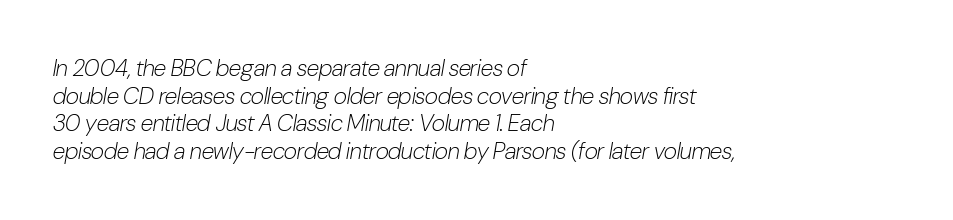
Tracking value appears to be zero — textbook default spacing. The typography opts for an oblique posture over an upright one. The paragraph has a hard left edge and a soft right edge. Underline: absent.
